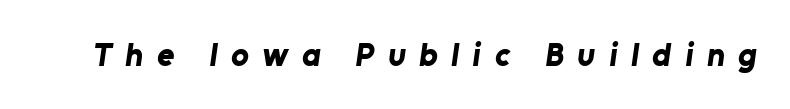
{"serif": "no", "bold": "yes", "weight": "bold", "width": "normal", "stroke_contrast": "low", "x_height": "medium", "monospaced": "no", "underline": "no", "letter_spacing": "wide", "letter_spacing_em": 0.41, "glyph_px": 33}
